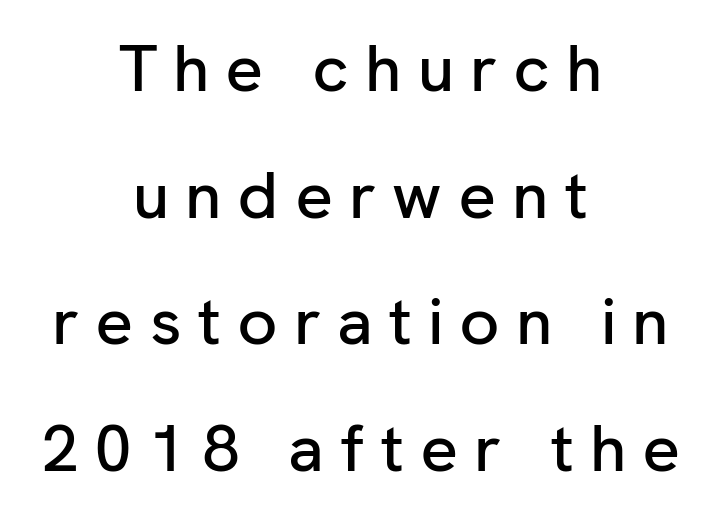
Q: Is the text italic (slanted)? A: No, it is upright.
Q: Is the typeface a serif or a sans-serif typeface? A: Sans-serif.
Q: Is the text underlined? A: No.
Q: How is the paragraph aligned? A: Centered.
Q: Is the spacing between letters normal or unusually wide? A: Unusually wide.
Q: Is the spacing between lines tight, normal or loose? A: Loose.
Q: Width (condensed, normal, or wide)? A: Normal.
Q: Stroke contrast? A: Low.
Q: x-height? A: Medium.
Q: Monospaced? A: No.
